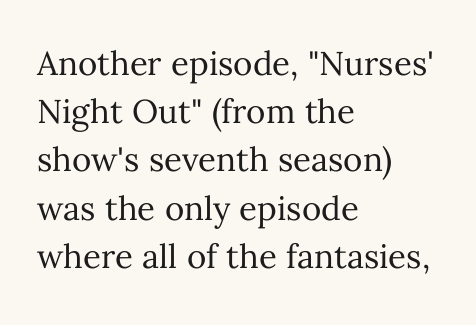
Q: Is the text bold? A: No.
Q: Is the text italic (slanted)? A: No, it is upright.
Q: Is the text underlined? A: No.
Q: How is the paragraph aligned? A: Left-aligned.
Q: Is the spacing between letters normal or unusually wide? A: Normal.
Q: Is the spacing between lines tight, normal or loose? A: Normal.
Q: Width (condensed, normal, or wide)? A: Normal.
Q: Stroke contrast? A: Medium.
Q: x-height? A: Medium.
Q: Monospaced? A: No.
